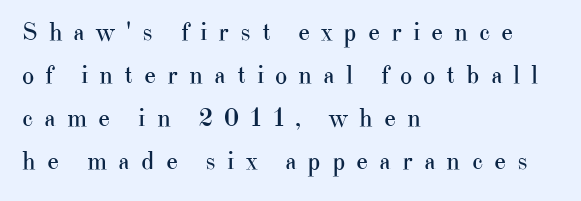
{"italic": "no", "bold": "no", "underline": "no", "align": "left", "line_spacing": "normal", "line_spacing_ratio": 1.66, "letter_spacing": "wide", "letter_spacing_em": 0.42, "glyph_px": 26}
